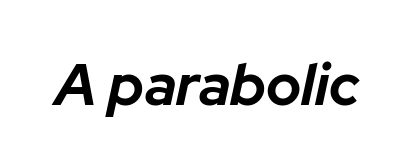
The image shows 58 px bold type, italic (leaning right); set normal letter spacing, not underlined; low stroke contrast and a medium x-height.
